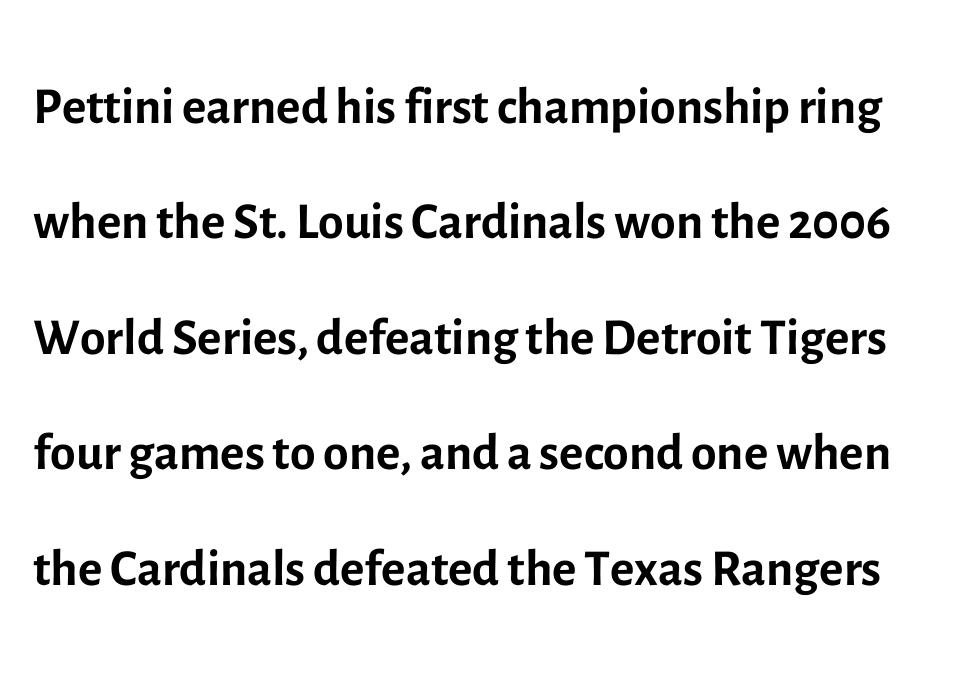
Q: Is the text bold? A: No.
Q: Is the text italic (slanted)? A: No, it is upright.
Q: Is the typeface a serif or a sans-serif typeface? A: Sans-serif.
Q: Is the text underlined? A: No.
Q: Is the spacing between letters normal or unusually wide? A: Normal.
Q: Is the spacing between lines tight, normal or loose? A: Normal.
Q: Width (condensed, normal, or wide)? A: Normal.
Q: x-height? A: Medium.
Q: Monospaced? A: No.
